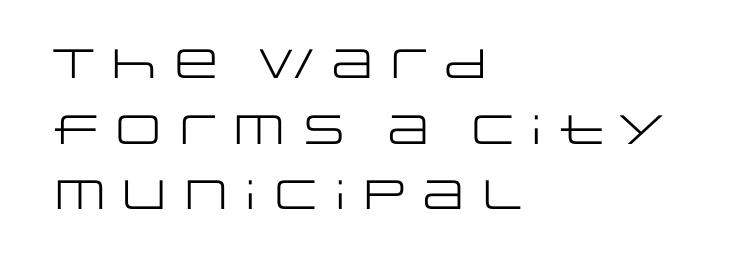
Q: Is the text bold? A: No.
Q: Is the text italic (slanted)? A: No, it is upright.
Q: Is the typeface a serif or a sans-serif typeface? A: Sans-serif.
Q: Is the text underlined? A: No.
Q: How is the paragraph aligned? A: Left-aligned.
Q: Is the spacing between letters normal or unusually wide? A: Normal.
Q: Is the spacing between lines tight, normal or loose? A: Normal.
Q: Width (condensed, normal, or wide)? A: Wide.
Q: Stroke contrast? A: Low.
Q: x-height? A: Large.
Q: Monospaced? A: No.
